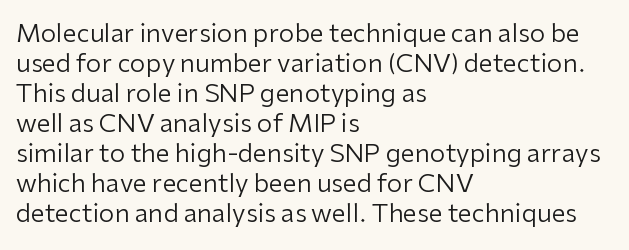
The image shows 25 px text type, upright; set left-aligned, line spacing 1.2x, normal letter spacing, not underlined.
